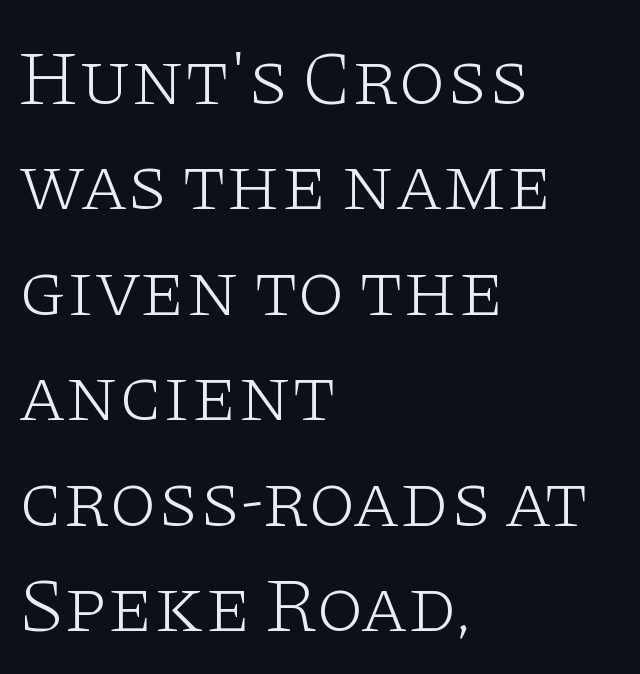
{"serif": "yes", "italic": "no", "bold": "no", "weight": "light", "width": "wide", "stroke_contrast": "low", "x_height": "large", "monospaced": "no", "underline": "no", "align": "left", "line_spacing": "normal", "line_spacing_ratio": 1.37, "letter_spacing": "normal", "letter_spacing_em": 0.0, "glyph_px": 77}
